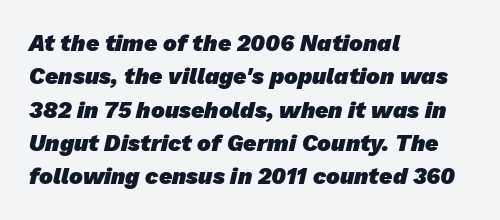
Has an underline been added? It has not. Evenly set lines give the paragraph a standard silhouette. No extra tracking has been applied to these lines. Every letter is thick-stroked: bold, no question. These lines stack with their left ends in a neat column.
